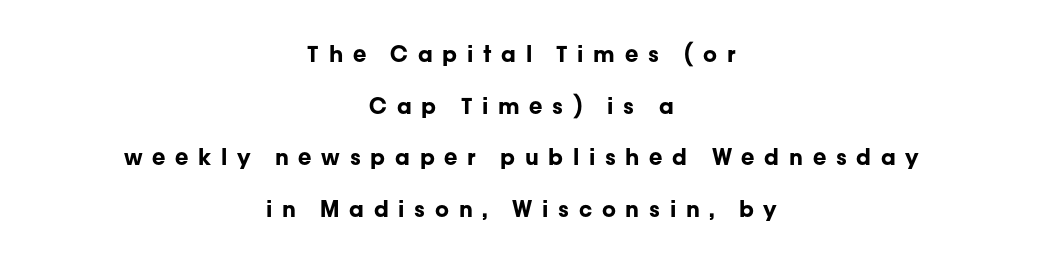
The image shows 22 px bold type, upright; set centered, loose line spacing (2.35x), unusually wide letter spacing (+0.44 em), not underlined.
